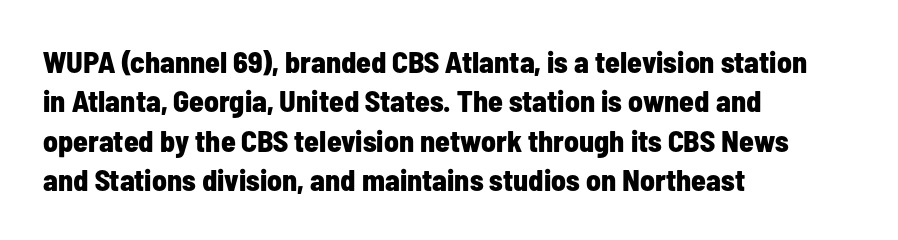
{"serif": "no", "italic": "no", "bold": "yes", "weight": "bold", "width": "condensed", "stroke_contrast": "low", "x_height": "medium", "monospaced": "no", "underline": "no", "align": "left", "line_spacing": "normal", "line_spacing_ratio": 1.31, "letter_spacing": "normal", "letter_spacing_em": 0.0, "glyph_px": 30}
